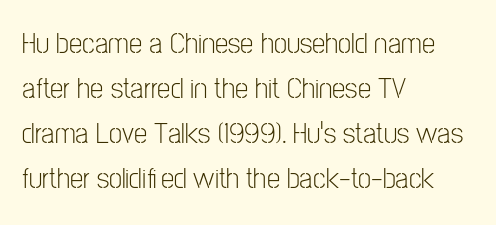
{"serif": "no", "italic": "no", "bold": "no", "weight": "light", "width": "condensed", "stroke_contrast": "low", "x_height": "medium", "monospaced": "no", "underline": "no", "align": "left", "line_spacing": "normal", "line_spacing_ratio": 1.5, "letter_spacing": "normal", "letter_spacing_em": 0.0, "glyph_px": 30}
